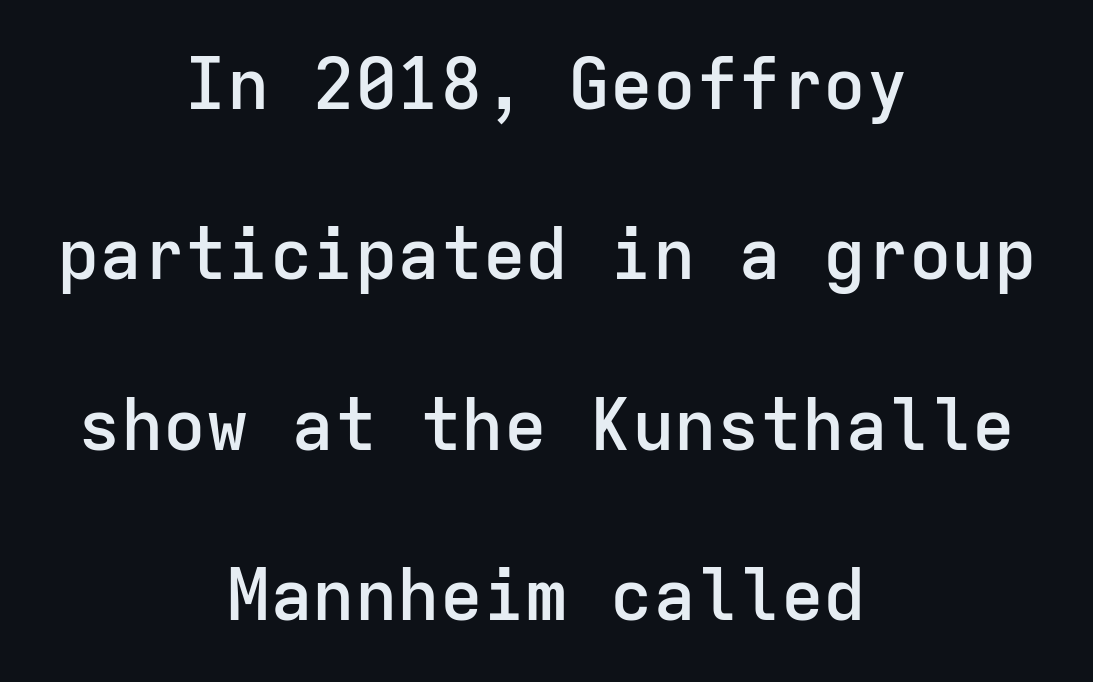
{"serif": "no", "italic": "no", "bold": "semi", "weight": "semibold", "width": "normal", "stroke_contrast": "low", "x_height": "medium", "monospaced": "yes", "underline": "no", "align": "center", "line_spacing": "loose", "line_spacing_ratio": 2.4, "letter_spacing": "normal", "letter_spacing_em": 0.0, "glyph_px": 71}
